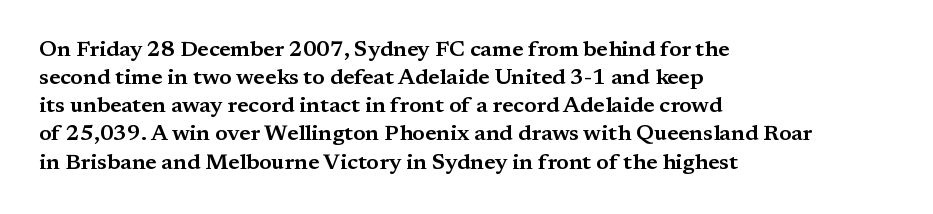
Style check: upright. Decoration check: the copy has no underline. The gaps between neighbouring characters are ordinary and unremarkable. This sample is left-justified, so line endings fall wherever the words run out. The rows are spaced the way most documents space them.
